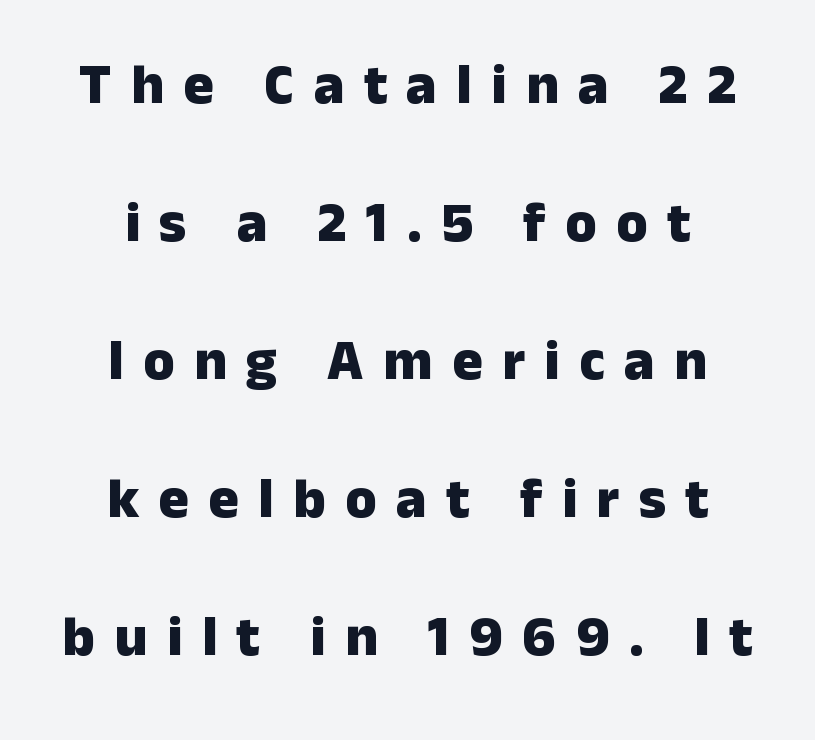
The image shows 57 px heavy sans-serif type, upright; set centered, loose line spacing (2.42x), unusually wide letter spacing (+0.34 em), not underlined; low stroke contrast and a medium x-height.
